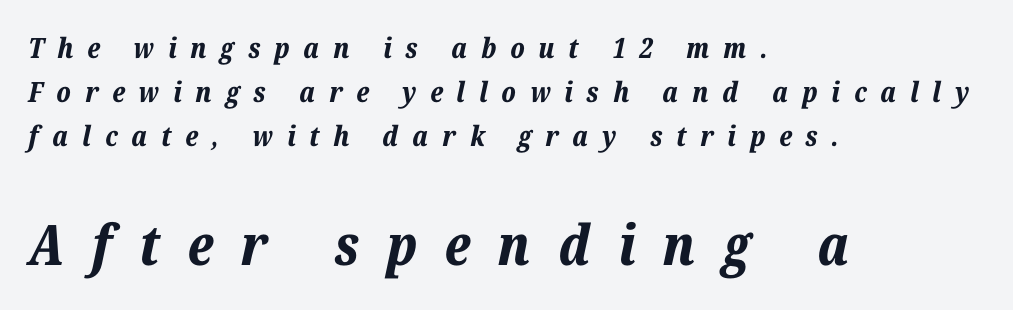
{"italic": "yes", "lean": "right", "slant_degrees": 12, "bold": "yes", "weight": "bold", "width": "normal", "stroke_contrast": "low", "x_height": "medium", "monospaced": "no", "underline": "no", "align": "left", "line_spacing": "normal", "line_spacing_ratio": 1.57, "letter_spacing": "wide", "letter_spacing_em": 0.49, "larger_block": "second", "size_ratio": 2.0, "glyph_px": 56}
